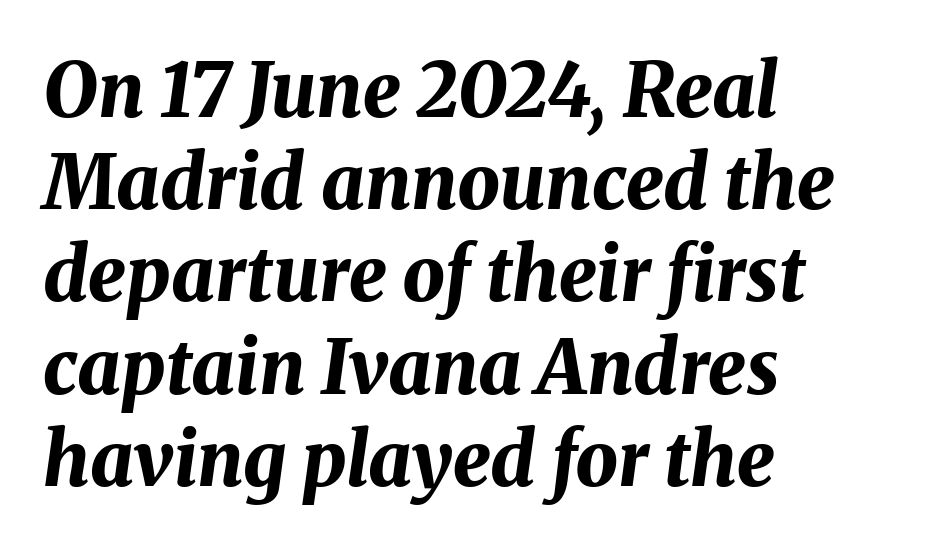
Characters are canted at an angle relative to the baseline's perpendicular. Proportional: the letters do not fall into vertical columns. Bold? Absolutely — the strokes are thick and heavy. This sample is left-justified, so line endings fall wherever the words run out. Glance below the letters and you will spot only blank space.
